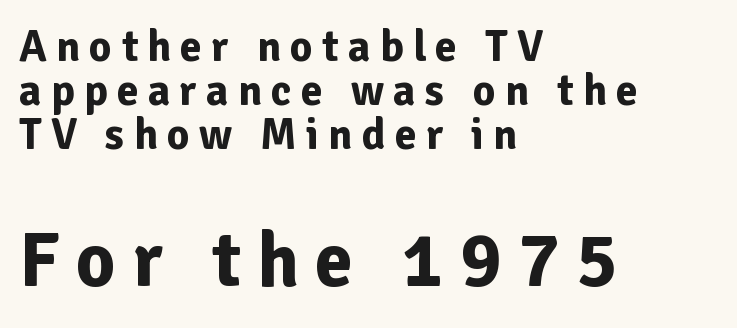
The typesetter chose a ragged-right arrangement here. Look at the glyph heights: the lower group is clearly the bigger setting. I'd call this a sans setting — the letters go barefoot. Compared with an ordinary text face, these strokes are far heavier — a full bold. Very little white space separates one row of letters from the next. Spacing verdict: proportional, widths tailored to each character.
